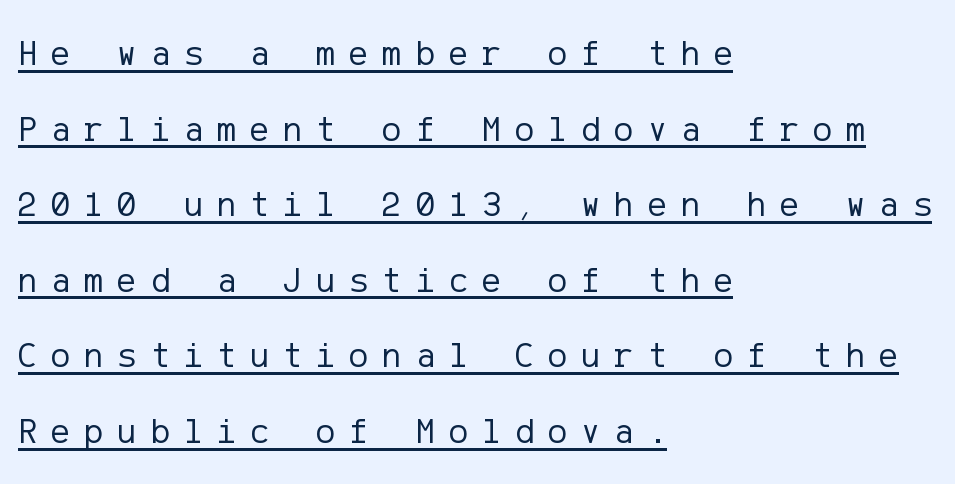
The image shows 36 px regular-weight sans-serif type, upright; set left-aligned, loose line spacing (2.1x), unusually wide letter spacing (+0.39 em), underlined; low stroke contrast and a medium x-height.
